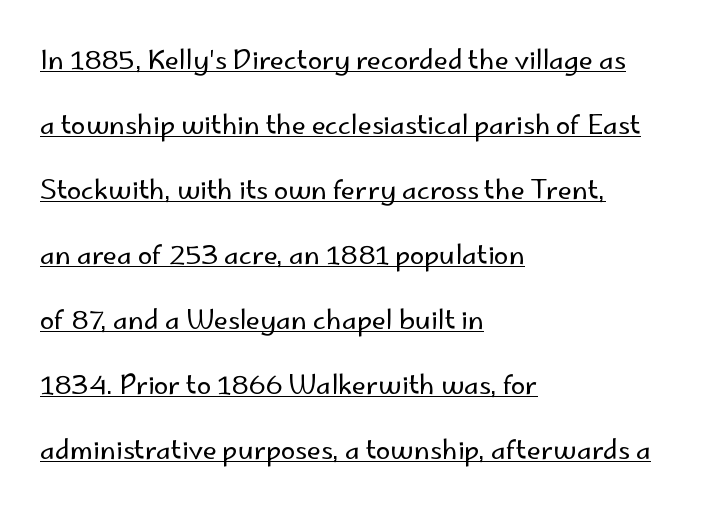
The image shows 26 px text type, upright; set left-aligned, loose line spacing (2.5x), normal letter spacing, underlined.
